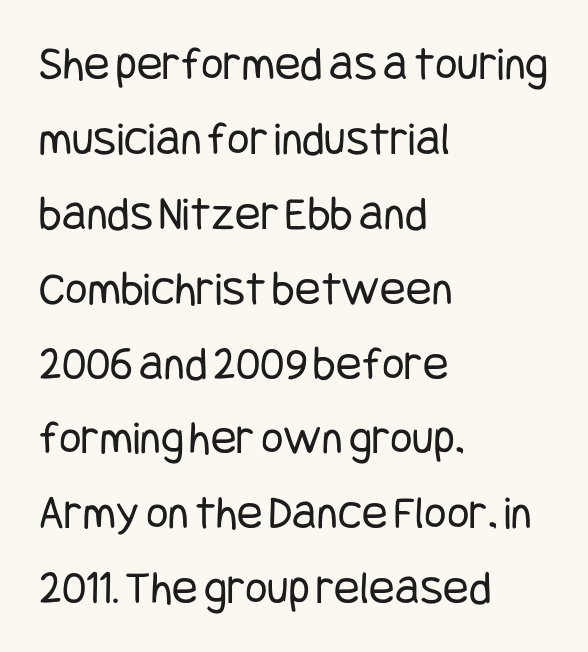
Q: Is the text bold? A: No.
Q: Is the text italic (slanted)? A: No, it is upright.
Q: Is the typeface a serif or a sans-serif typeface? A: Sans-serif.
Q: Is the text underlined? A: No.
Q: How is the paragraph aligned? A: Left-aligned.
Q: Is the spacing between letters normal or unusually wide? A: Normal.
Q: Is the spacing between lines tight, normal or loose? A: Normal.
Q: Width (condensed, normal, or wide)? A: Condensed.
Q: Stroke contrast? A: Low.
Q: x-height? A: Large.
